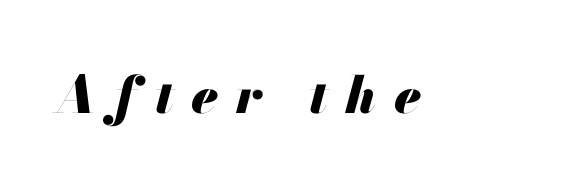
Q: Is the text bold? A: Yes.
Q: Is the text italic (slanted)? A: Yes, it leans right by about 13 degrees.
Q: Is the text underlined? A: No.
Q: Is the spacing between letters normal or unusually wide? A: Unusually wide.
Q: Width (condensed, normal, or wide)? A: Normal.
Q: Stroke contrast? A: Medium.
Q: x-height? A: Small.
Q: Monospaced? A: No.
